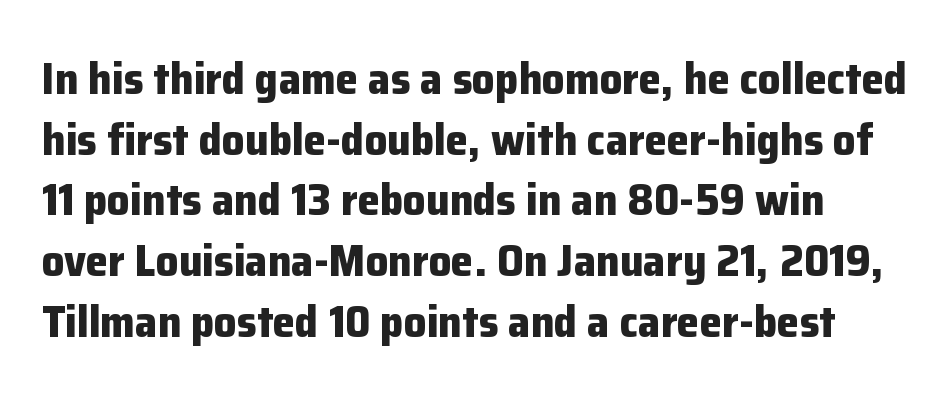
The image shows 45 px bold sans-serif type, upright; set normal line spacing (1.35x), normal letter spacing, not underlined; low stroke contrast and a medium x-height.
